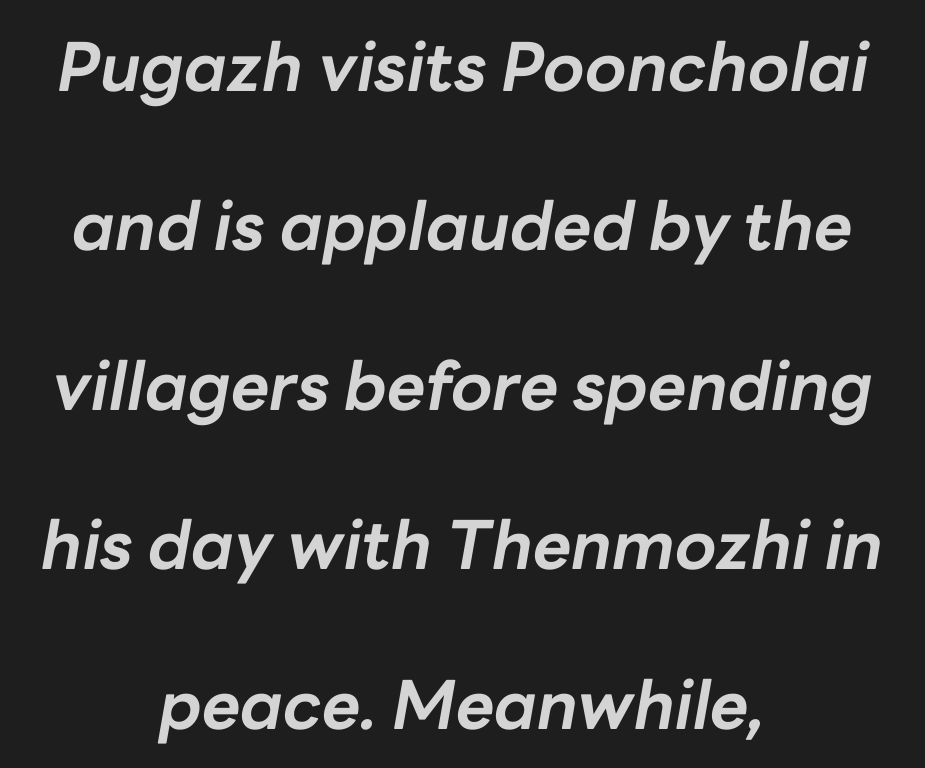
Q: Is the text bold? A: Yes.
Q: Is the text italic (slanted)? A: Yes, it leans right by about 10 degrees.
Q: Is the text underlined? A: No.
Q: How is the paragraph aligned? A: Centered.
Q: Is the spacing between letters normal or unusually wide? A: Normal.
Q: Is the spacing between lines tight, normal or loose? A: Loose.
Q: Width (condensed, normal, or wide)? A: Normal.
Q: Stroke contrast? A: Low.
Q: x-height? A: Medium.
Q: Monospaced? A: No.
